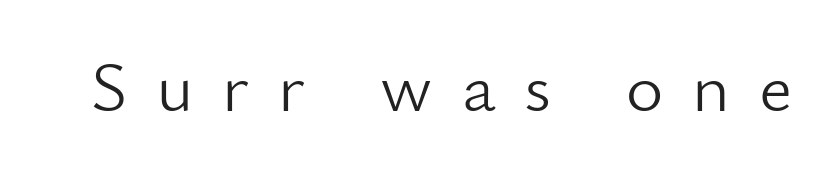
Every character sits straight up, as roman type does. What stands out about the letter spacing? Its width — letters are far apart. You could not count columns in this text — the font is proportionally spaced. Weight class: somewhere from thin through regular.
